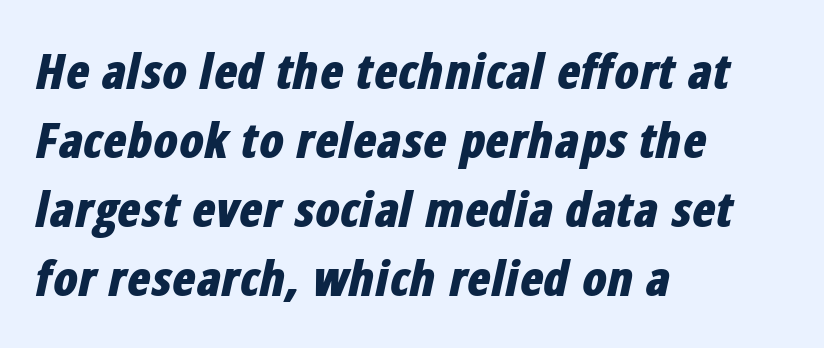
Q: Is the text bold? A: Yes.
Q: Is the text italic (slanted)? A: Yes, it leans right by about 12 degrees.
Q: Is the text underlined? A: No.
Q: How is the paragraph aligned? A: Left-aligned.
Q: Is the spacing between letters normal or unusually wide? A: Normal.
Q: Is the spacing between lines tight, normal or loose? A: Normal.
Q: Width (condensed, normal, or wide)? A: Condensed.
Q: Stroke contrast? A: Low.
Q: x-height? A: Medium.
Q: Monospaced? A: No.
